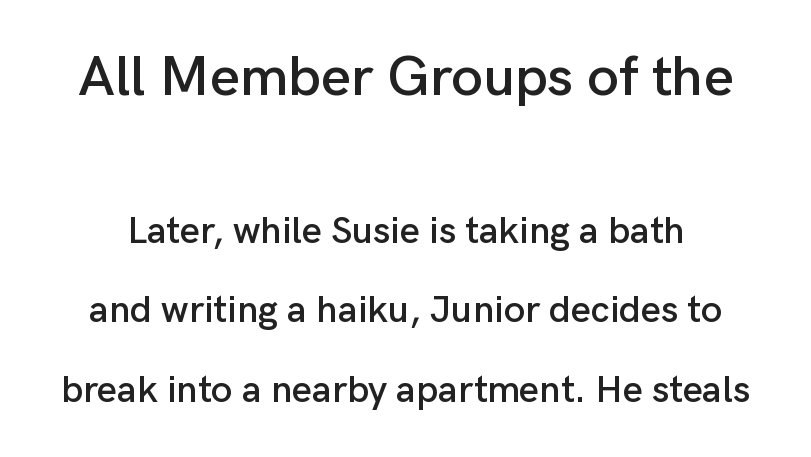
Q: Is the text italic (slanted)? A: No, it is upright.
Q: Is the typeface a serif or a sans-serif typeface? A: Sans-serif.
Q: Is the text underlined? A: No.
Q: Is the spacing between letters normal or unusually wide? A: Normal.
Q: Is the spacing between lines tight, normal or loose? A: Loose.
Q: Which block of text is set in a larger size, the first (top) or the second (bottom)? A: The first (top) one.
Q: Width (condensed, normal, or wide)? A: Normal.
Q: Stroke contrast? A: Low.
Q: x-height? A: Medium.
Q: Monospaced? A: No.
